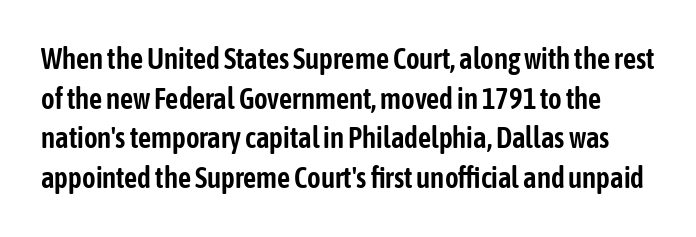
Q: Is the text italic (slanted)? A: No, it is upright.
Q: Is the typeface a serif or a sans-serif typeface? A: Sans-serif.
Q: Is the text underlined? A: No.
Q: Is the spacing between letters normal or unusually wide? A: Normal.
Q: Is the spacing between lines tight, normal or loose? A: Normal.
Q: Width (condensed, normal, or wide)? A: Condensed.
Q: Stroke contrast? A: Low.
Q: x-height? A: Medium.
Q: Monospaced? A: No.
